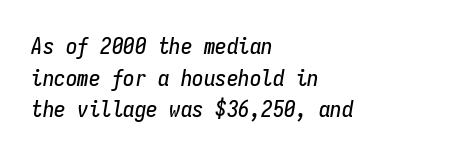
This rendering uses left alignment, leaving the right contour irregular. Unmarked baselines from the first word to the last. The passage shown has conventional tracking throughout. The specimen reads as italic at a glance. Quick note: interline space is typical.
